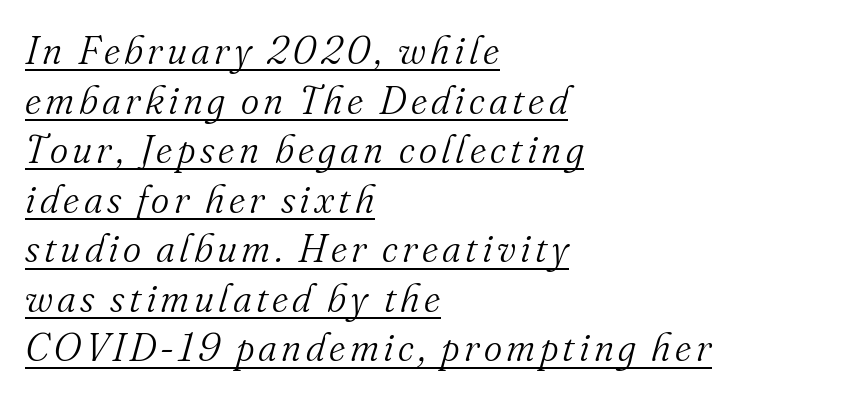
Q: Is the text bold? A: No.
Q: Is the text italic (slanted)? A: Yes, it leans right by about 16 degrees.
Q: Is the typeface a serif or a sans-serif typeface? A: Serif.
Q: Is the text underlined? A: Yes.
Q: How is the paragraph aligned? A: Left-aligned.
Q: Is the spacing between lines tight, normal or loose? A: Normal.
Q: Width (condensed, normal, or wide)? A: Normal.
Q: Stroke contrast? A: Medium.
Q: x-height? A: Small.
Q: Monospaced? A: No.
